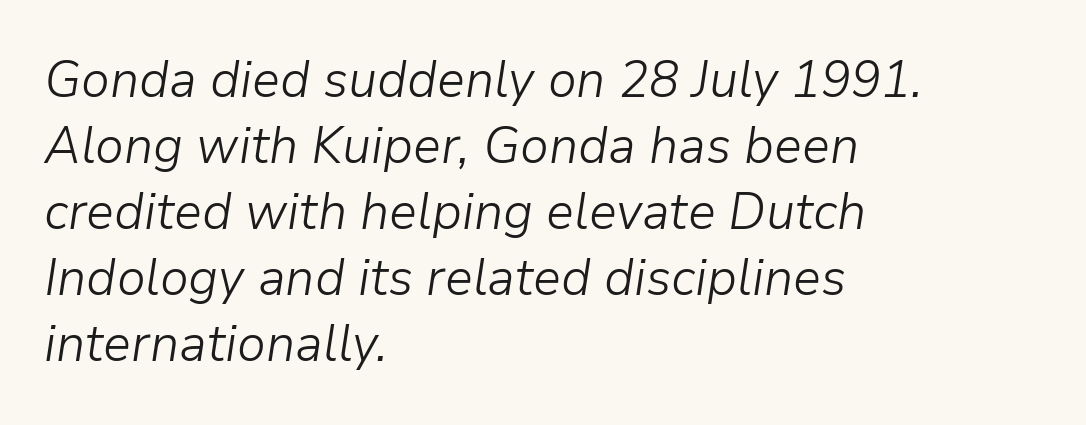
{"italic": "yes", "lean": "right", "slant_degrees": 9, "bold": "no", "weight": "light", "width": "normal", "stroke_contrast": "low", "x_height": "medium", "monospaced": "no", "underline": "no", "align": "left", "line_spacing": "normal", "line_spacing_ratio": 1.27, "letter_spacing": "normal", "letter_spacing_em": 0.0, "glyph_px": 52}
